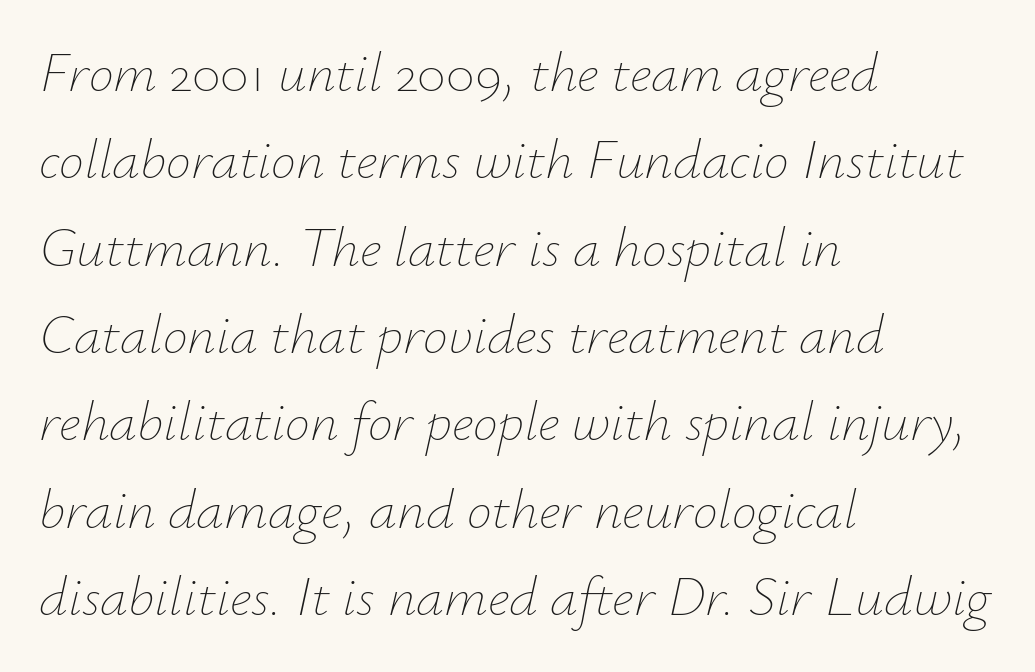
The image shows 56 px thin type, italic (leaning right); set left-aligned, normal line spacing (1.56x), normal letter spacing, not underlined; low stroke contrast and a small x-height.
